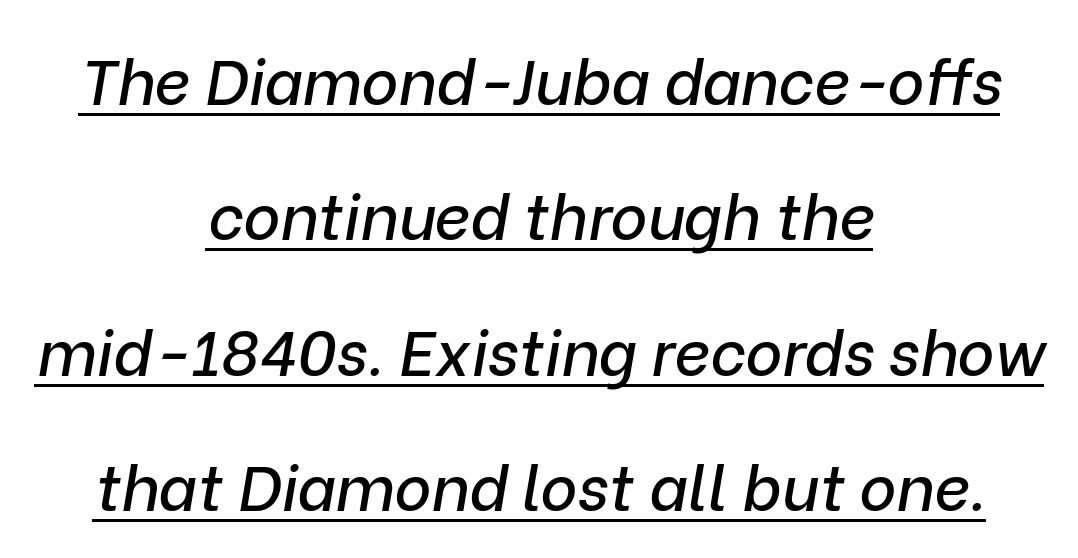
The image shows 63 px text type, italic (leaning right); set centered, loose line spacing (2.15x), normal letter spacing, underlined; low stroke contrast and a medium x-height.
